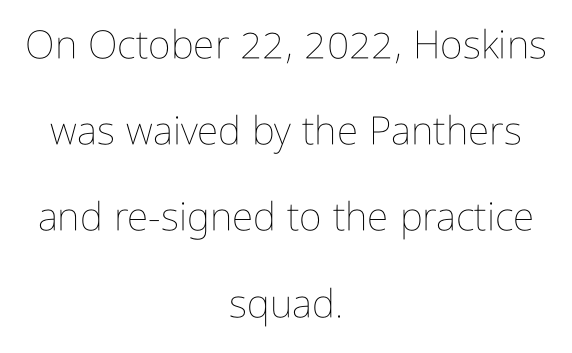
The image shows 39 px thin, condensed type, upright; set centered, loose line spacing (2.21x), normal letter spacing, not underlined; low stroke contrast and a medium x-height.
